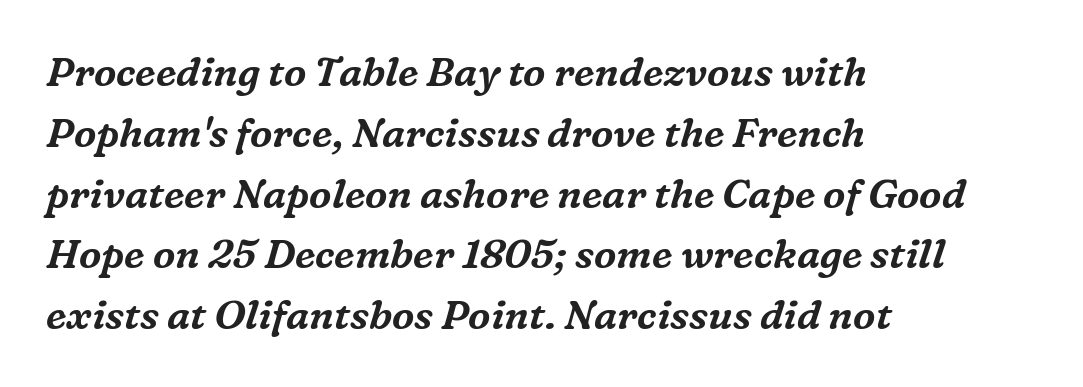
{"serif": "yes", "italic": "yes", "lean": "right", "slant_degrees": 16, "width": "normal", "stroke_contrast": "medium", "x_height": "medium", "monospaced": "no", "underline": "no", "align": "left", "line_spacing": "normal", "line_spacing_ratio": 1.52, "letter_spacing": "normal", "letter_spacing_em": 0.0, "glyph_px": 40}
